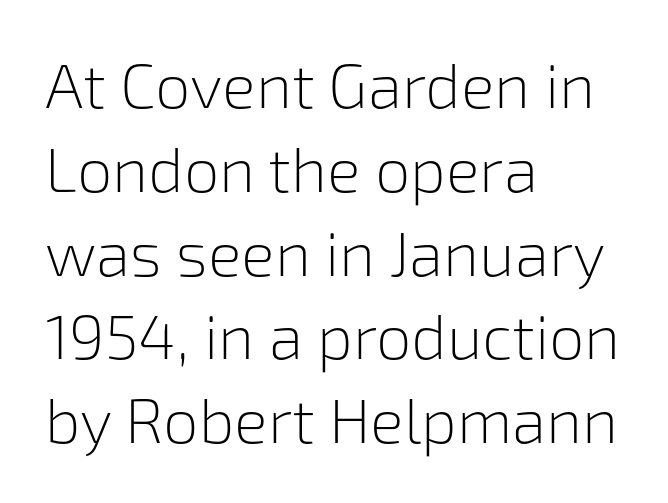
The image shows 63 px light sans-serif type, upright; set left-aligned, normal line spacing (1.33x), normal letter spacing, not underlined; low stroke contrast and a medium x-height.
